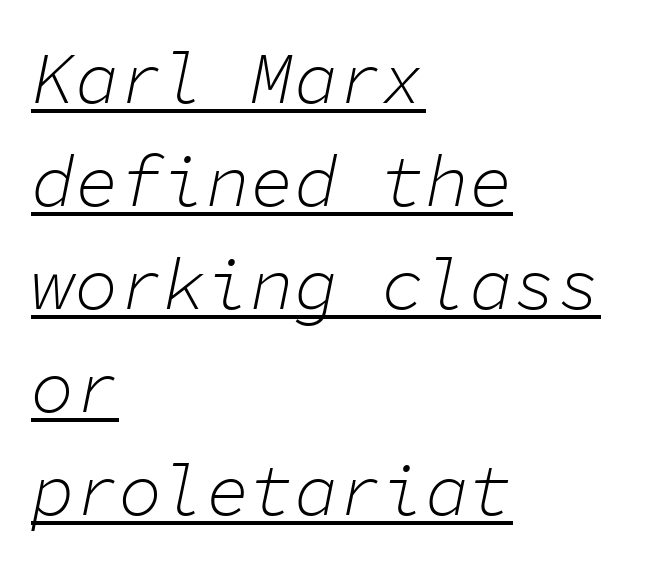
The image shows 73 px light type, italic (leaning right), monospaced; set left-aligned, normal line spacing (1.41x), normal letter spacing, underlined; low stroke contrast and a medium x-height.
